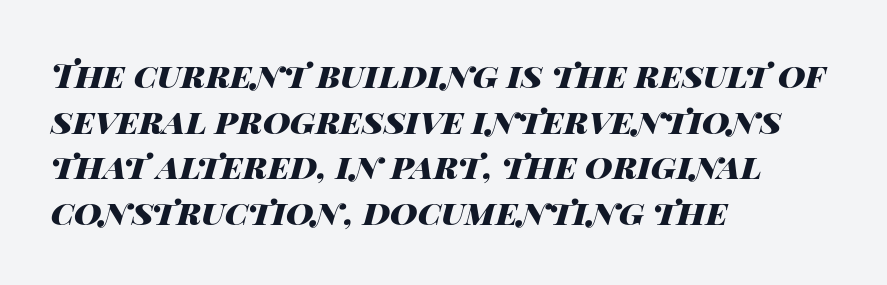
The passage shown is emphatically bold. The rendering uses natural spacing where letterforms have individual widths. The specimen omits any rule beneath the text block's lines. Leftover space on each line is placed entirely after the last word.
